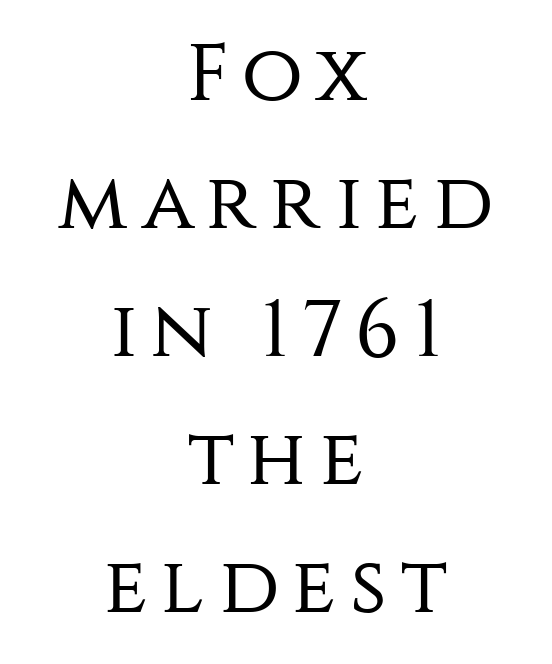
The glyphs in this specimen are sans serif. Weight: regular or lighter. The letters advance in unequal steps, a hallmark of proportional type. Leading matches the norm, producing a regular column. The font's upright variant was chosen for this text. Lines of text with bare space underneath.
